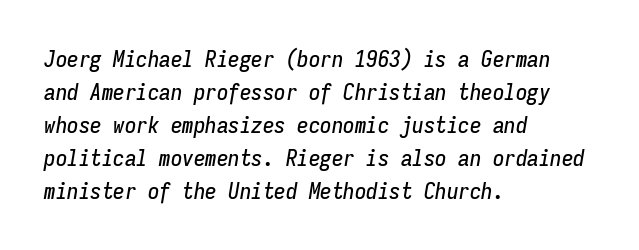
{"italic": "yes", "lean": "right", "slant_degrees": 9, "underline": "no", "align": "left", "line_spacing": "normal", "line_spacing_ratio": 1.43, "letter_spacing": "normal", "letter_spacing_em": 0.0, "glyph_px": 23}
